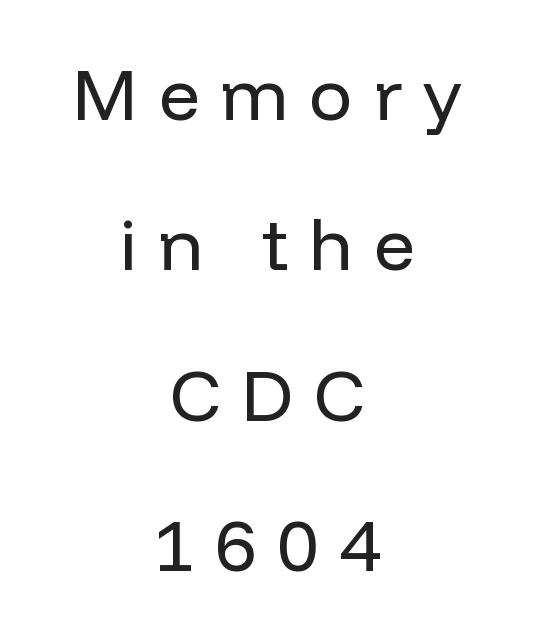
{"serif": "no", "italic": "no", "bold": "no", "weight": "regular", "width": "normal", "stroke_contrast": "low", "x_height": "medium", "monospaced": "no", "underline": "no", "align": "center", "line_spacing": "loose", "line_spacing_ratio": 2.09, "letter_spacing": "wide", "letter_spacing_em": 0.29, "glyph_px": 72}
